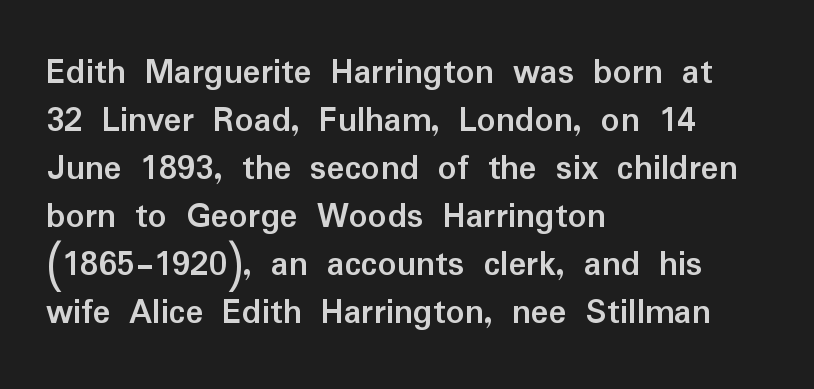
{"serif": "no", "italic": "no", "bold": "yes", "weight": "semibold", "width": "normal", "stroke_contrast": "low", "x_height": "medium", "monospaced": "no", "underline": "no", "align": "left", "line_spacing": "normal", "line_spacing_ratio": 1.3, "letter_spacing": "normal", "letter_spacing_em": 0.0, "glyph_px": 37}
